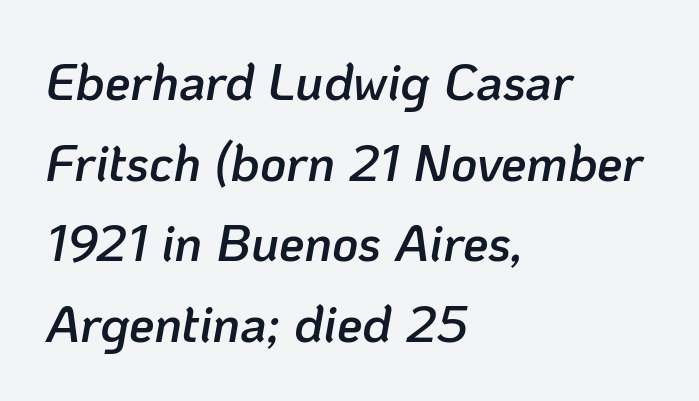
Q: Is the text bold? A: Semi-bold.
Q: Is the text italic (slanted)? A: Yes, it leans right by about 10 degrees.
Q: Is the text underlined? A: No.
Q: How is the paragraph aligned? A: Left-aligned.
Q: Is the spacing between letters normal or unusually wide? A: Normal.
Q: Is the spacing between lines tight, normal or loose? A: Normal.
Q: Width (condensed, normal, or wide)? A: Normal.
Q: Stroke contrast? A: Low.
Q: x-height? A: Medium.
Q: Monospaced? A: No.
